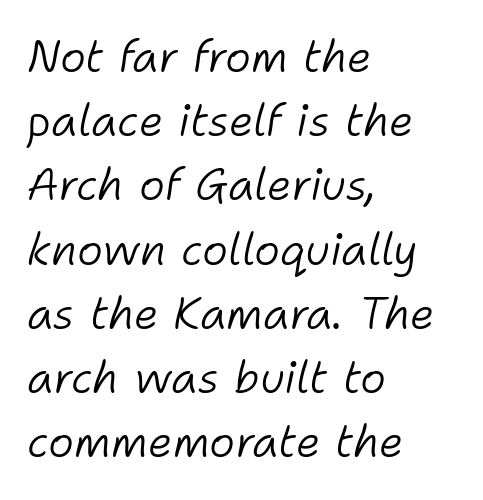
{"italic": "yes", "lean": "right", "slant_degrees": 11, "bold": "no", "weight": "light", "width": "normal", "stroke_contrast": "low", "x_height": "medium", "monospaced": "no", "underline": "no", "align": "left", "line_spacing": "normal", "line_spacing_ratio": 1.46, "letter_spacing": "normal", "letter_spacing_em": 0.0, "glyph_px": 44}
